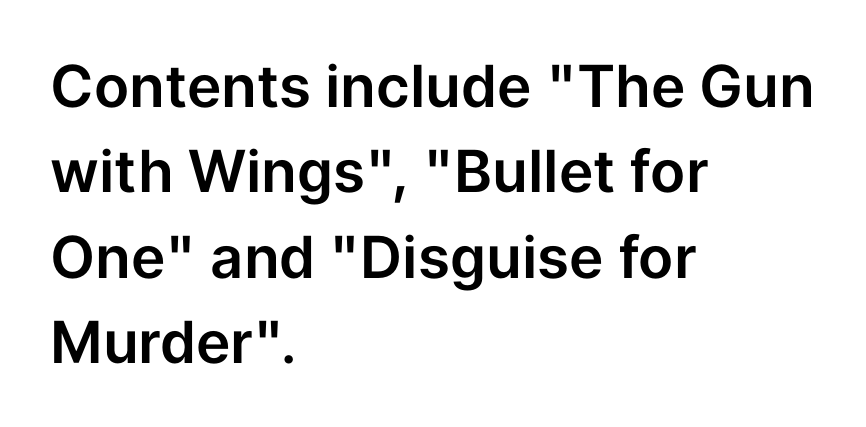
Q: Is the text italic (slanted)? A: No, it is upright.
Q: Is the typeface a serif or a sans-serif typeface? A: Sans-serif.
Q: Is the text underlined? A: No.
Q: How is the paragraph aligned? A: Left-aligned.
Q: Is the spacing between letters normal or unusually wide? A: Normal.
Q: Is the spacing between lines tight, normal or loose? A: Normal.
Q: Width (condensed, normal, or wide)? A: Normal.
Q: Stroke contrast? A: Low.
Q: x-height? A: Medium.
Q: Monospaced? A: No.
